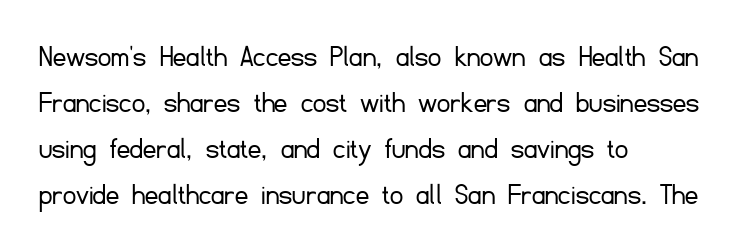
The image shows 32 px light sans-serif type, upright; set left-aligned, normal line spacing (1.44x), normal letter spacing, not underlined; low stroke contrast and a small x-height.
